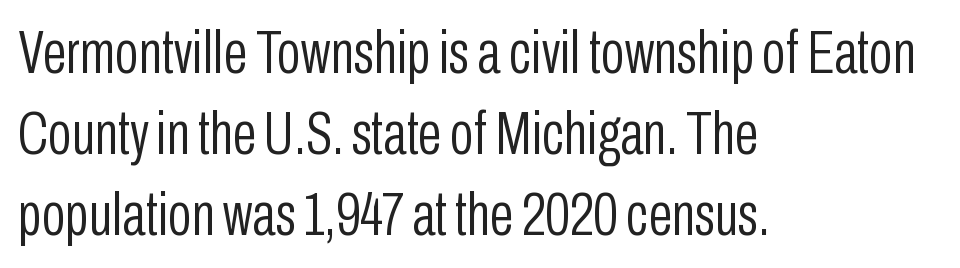
The passage shown is typed in a proportional face where columns would drift. Letter spacing: default. Quick note: underline off. A roman cut, with each character standing at attention. Font category for this specimen: sans-serif. Vertically, the passage feels balanced, rows spaced as you'd expect.
